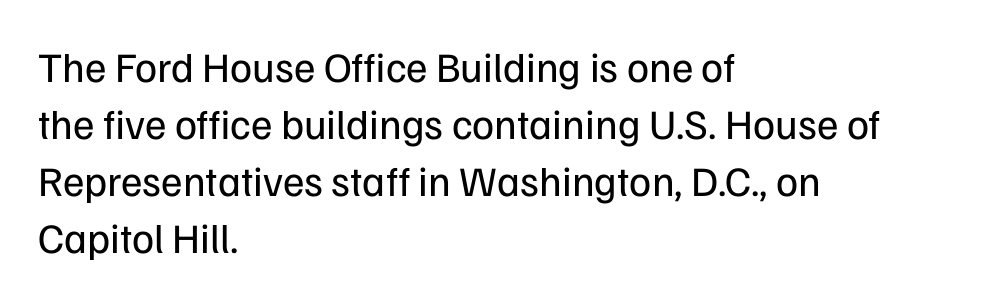
Q: Is the text bold? A: No.
Q: Is the text italic (slanted)? A: No, it is upright.
Q: Is the typeface a serif or a sans-serif typeface? A: Sans-serif.
Q: Is the text underlined? A: No.
Q: How is the paragraph aligned? A: Left-aligned.
Q: Is the spacing between letters normal or unusually wide? A: Normal.
Q: Is the spacing between lines tight, normal or loose? A: Normal.
Q: Width (condensed, normal, or wide)? A: Normal.
Q: Stroke contrast? A: Low.
Q: x-height? A: Medium.
Q: Monospaced? A: No.
